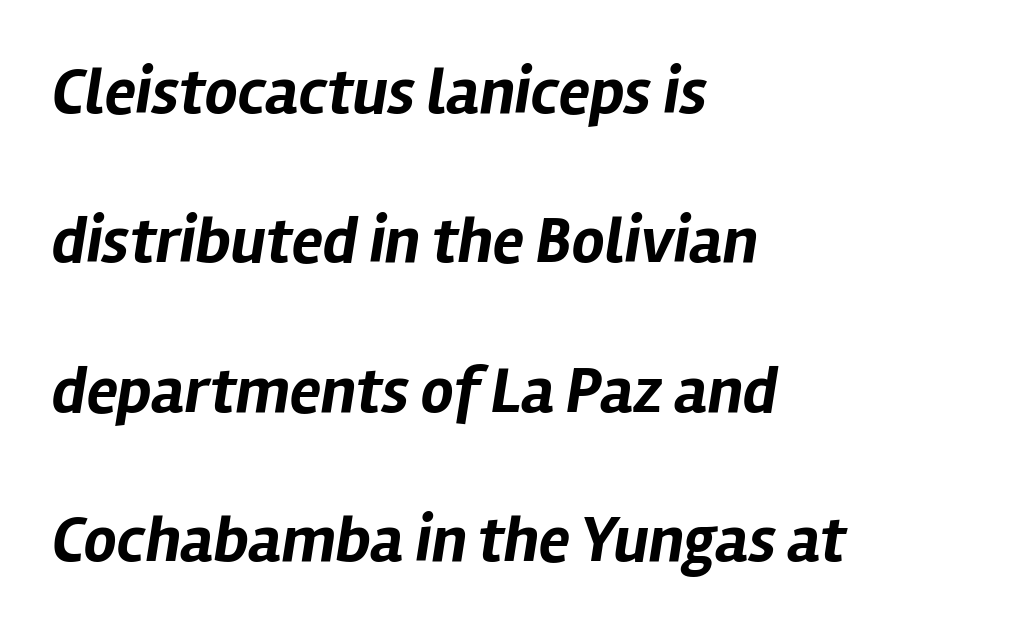
Glance below the letters and you will spot only blank space. Left-aligned paragraph, ragged on the right. Character widths vary here, with narrow letters taking less room than wide ones. The text carries the slant typical of an italic or oblique font.
